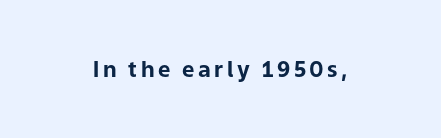
The image shows 22 px bold type, upright; set not underlined.
